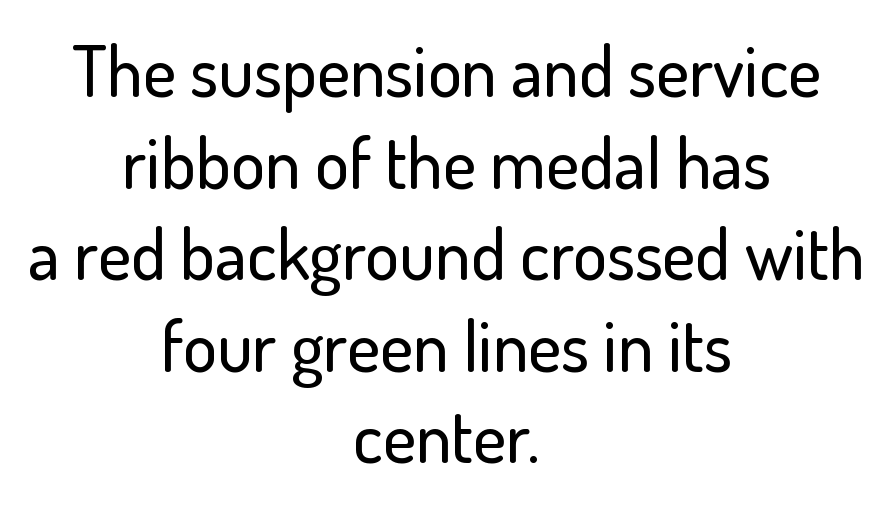
Q: Is the text italic (slanted)? A: No, it is upright.
Q: Is the typeface a serif or a sans-serif typeface? A: Sans-serif.
Q: Is the text underlined? A: No.
Q: How is the paragraph aligned? A: Centered.
Q: Is the spacing between letters normal or unusually wide? A: Normal.
Q: Is the spacing between lines tight, normal or loose? A: Normal.
Q: Width (condensed, normal, or wide)? A: Normal.
Q: Stroke contrast? A: Low.
Q: x-height? A: Small.
Q: Monospaced? A: No.
